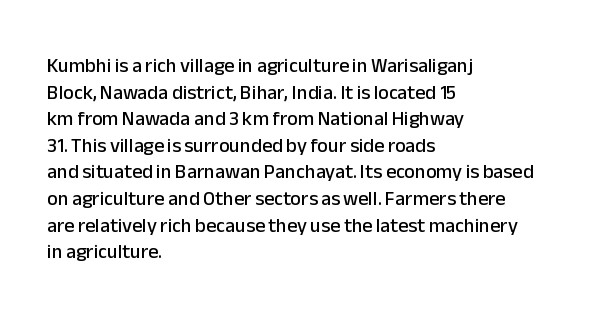
Q: Is the text italic (slanted)? A: No, it is upright.
Q: Is the text underlined? A: No.
Q: How is the paragraph aligned? A: Left-aligned.
Q: Is the spacing between letters normal or unusually wide? A: Normal.
Q: Is the spacing between lines tight, normal or loose? A: Normal.
